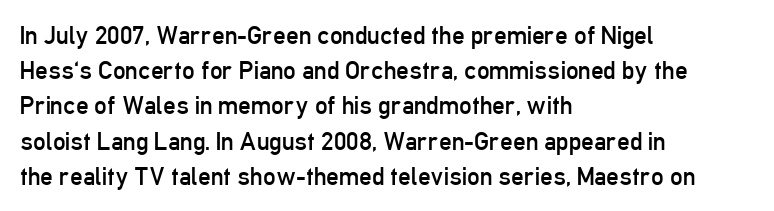
The image shows 25 px text type, upright; set left-aligned, normal line spacing (1.41x), normal letter spacing, not underlined.
